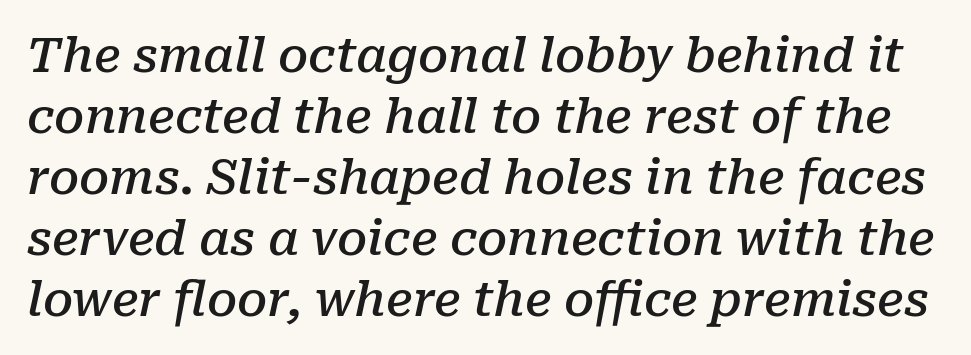
The image shows 48 px semibold serif type, italic (leaning right); set normal line spacing (1.27x), normal letter spacing, not underlined; low stroke contrast and a medium x-height.
